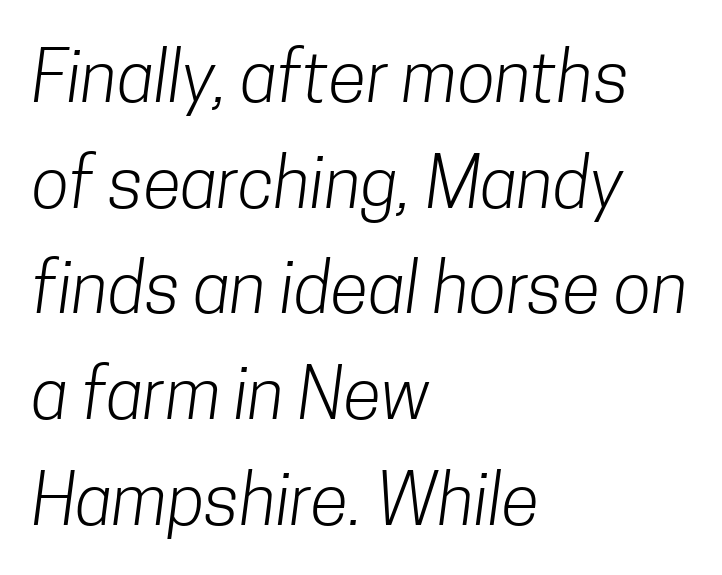
{"serif": "no", "bold": "no", "weight": "light", "width": "condensed", "stroke_contrast": "low", "x_height": "medium", "monospaced": "no", "underline": "no", "align": "left", "line_spacing": "normal", "line_spacing_ratio": 1.51, "letter_spacing": "normal", "letter_spacing_em": 0.0, "glyph_px": 70}
